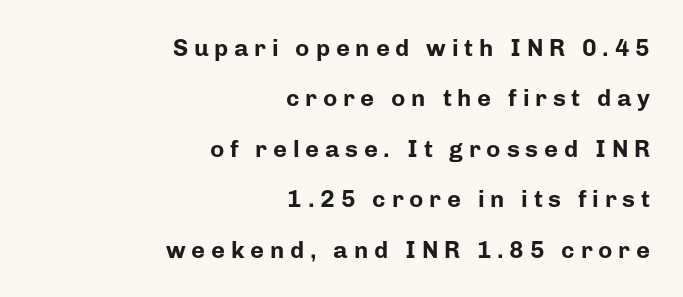
The image shows 24 px bold type, upright; set right-aligned, loose line spacing (2.1x), unusually wide letter spacing (+0.24 em), not underlined.
